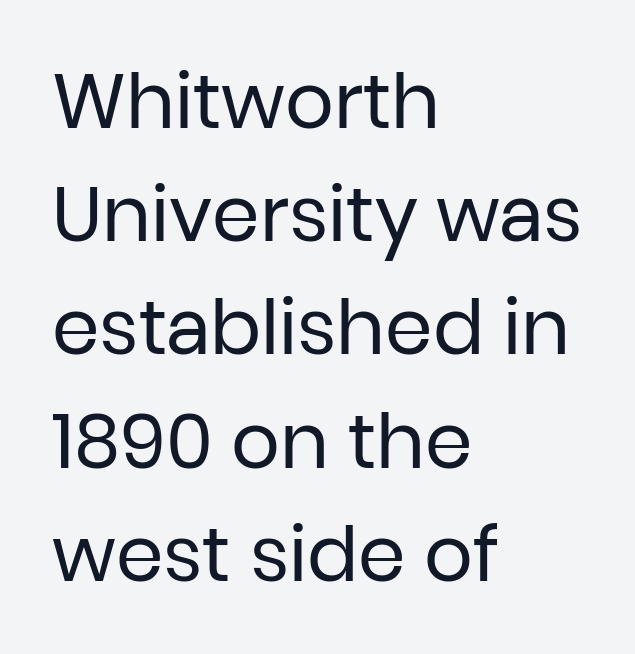
The image shows 76 px regular-weight sans-serif type, upright; set left-aligned, normal line spacing (1.49x), normal letter spacing, not underlined; low stroke contrast and a medium x-height.
